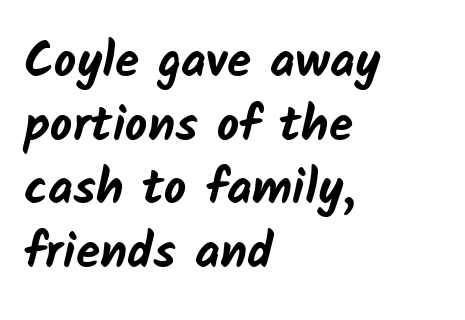
Q: Is the text bold? A: Yes.
Q: Is the typeface a serif or a sans-serif typeface? A: Sans-serif.
Q: Is the text underlined? A: No.
Q: How is the paragraph aligned? A: Left-aligned.
Q: Is the spacing between letters normal or unusually wide? A: Normal.
Q: Is the spacing between lines tight, normal or loose? A: Normal.
Q: Width (condensed, normal, or wide)? A: Normal.
Q: Stroke contrast? A: Low.
Q: x-height? A: Medium.
Q: Monospaced? A: No.
